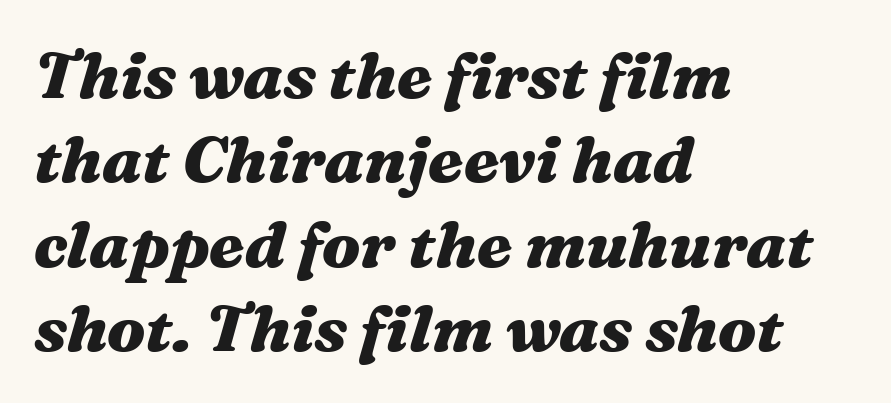
{"italic": "yes", "lean": "right", "slant_degrees": 16, "bold": "yes", "weight": "heavy", "width": "wide", "stroke_contrast": "medium", "x_height": "medium", "monospaced": "no", "underline": "no", "align": "left", "line_spacing": "normal", "line_spacing_ratio": 1.3, "letter_spacing": "normal", "letter_spacing_em": 0.0, "glyph_px": 65}
